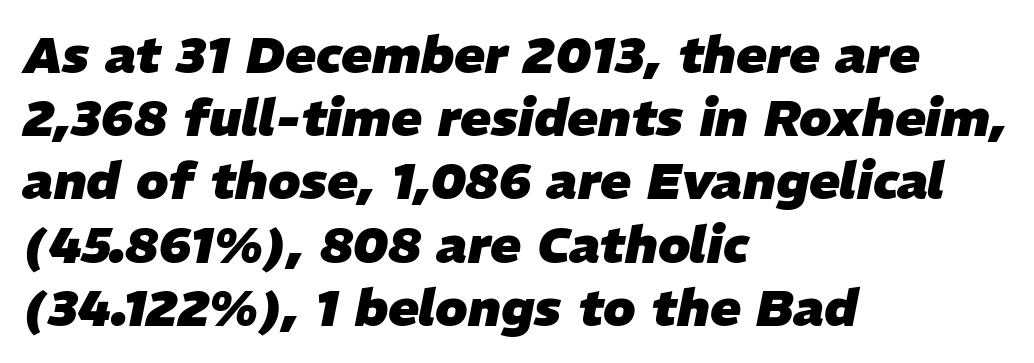
The image shows 51 px heavy type, italic (leaning right); set left-aligned, line spacing 1.24x, normal letter spacing, not underlined; low stroke contrast and a medium x-height.
